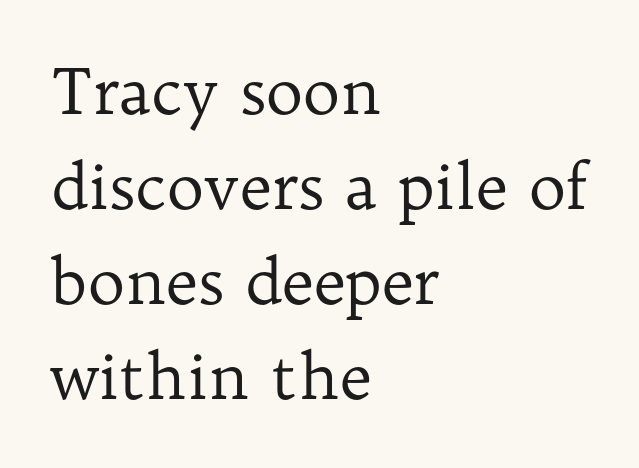
The image shows 63 px regular-weight serif type, upright; set left-aligned, normal line spacing (1.51x), normal letter spacing, not underlined; low stroke contrast and a medium x-height.
